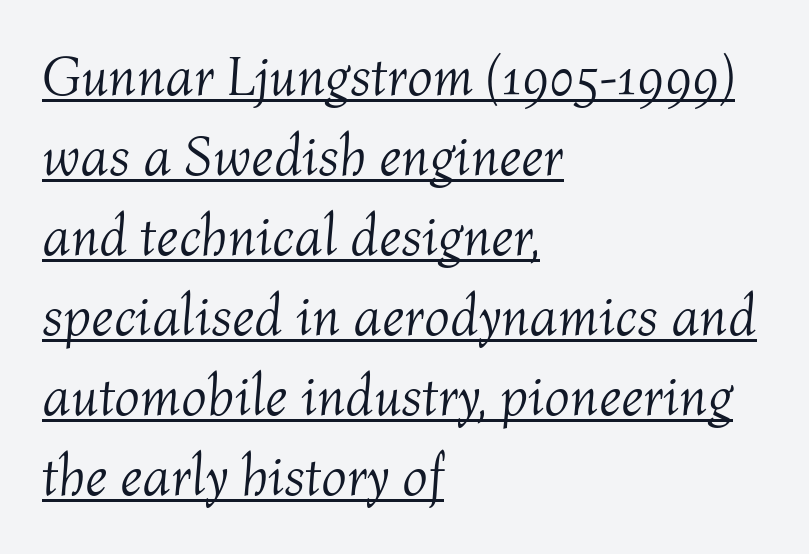
The paragraph has a hard left edge and a soft right edge. Quick note: underline on. Students, observe: this is what conventionally led text looks like. The glyphs look as if they've been sheared to an angle. What stands out about the letter spacing? Nothing — it is the standard amount.
